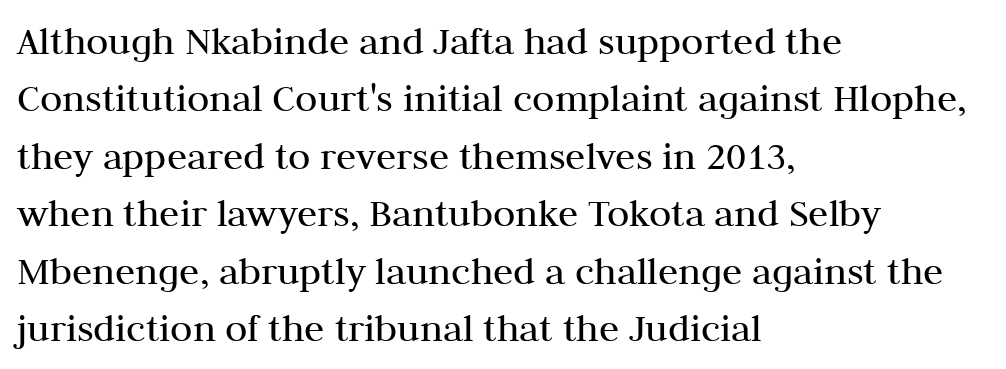
The image shows 41 px regular-weight serif type, upright; set left-aligned, normal line spacing (1.4x), normal letter spacing, not underlined; medium stroke contrast and a medium x-height.
